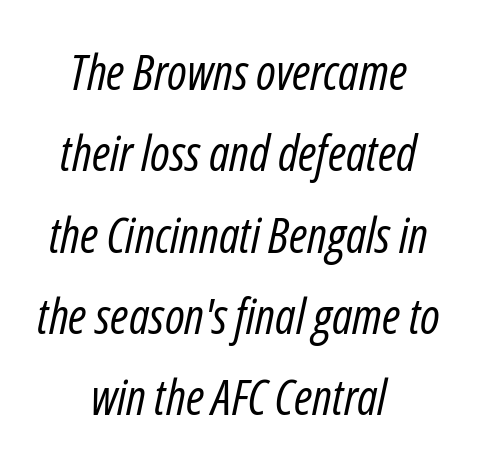
Q: Is the text bold? A: No.
Q: Is the text italic (slanted)? A: Yes, it leans right by about 12 degrees.
Q: Is the text underlined? A: No.
Q: How is the paragraph aligned? A: Centered.
Q: Is the spacing between letters normal or unusually wide? A: Normal.
Q: Is the spacing between lines tight, normal or loose? A: Normal.
Q: Width (condensed, normal, or wide)? A: Condensed.
Q: Stroke contrast? A: Low.
Q: x-height? A: Medium.
Q: Monospaced? A: No.
